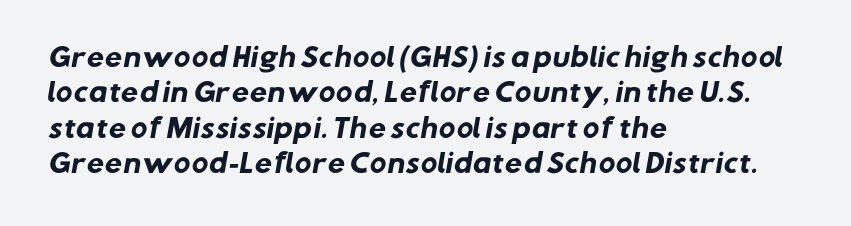
The passage is arranged the way most books set body copy — flush left. Letter spacing: default. A dark, heavy texture on the line: the type is bold. Leading: standard.
